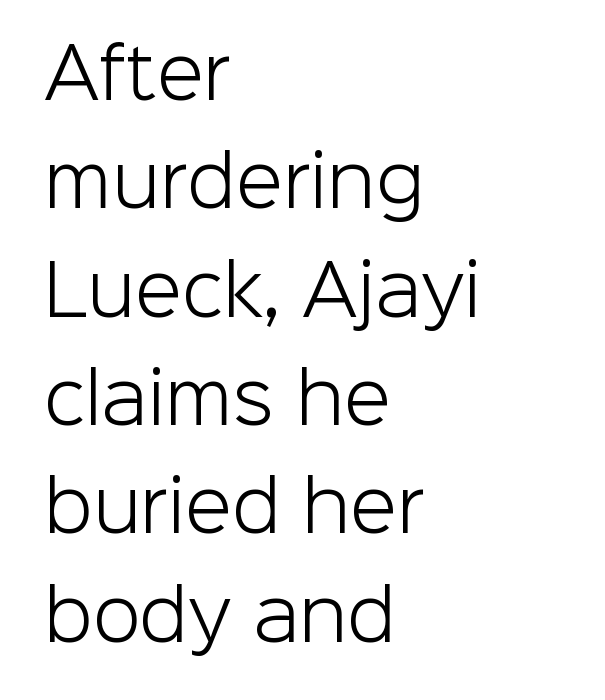
Is there much room between lines? A standard amount, neither cramped nor airy. Students, note that the glyphs here touch the page at normal intervals. Compared with a centered layout, this one pins lines to the left instead. No italicization has been applied; the sample stays upright.
